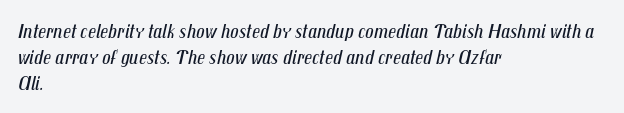
Q: Is the text bold? A: No.
Q: Is the text italic (slanted)? A: Yes, it leans right by about 12 degrees.
Q: Is the text underlined? A: No.
Q: How is the paragraph aligned? A: Left-aligned.
Q: Is the spacing between letters normal or unusually wide? A: Normal.
Q: Is the spacing between lines tight, normal or loose? A: Normal.
